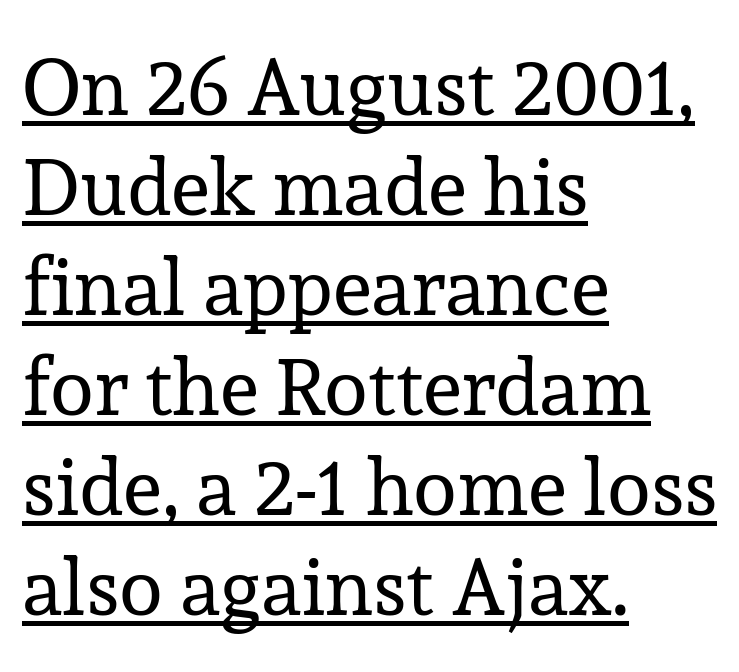
{"serif": "yes", "italic": "no", "bold": "no", "weight": "regular", "width": "normal", "stroke_contrast": "low", "x_height": "medium", "monospaced": "no", "underline": "yes", "align": "left", "line_spacing": "normal", "line_spacing_ratio": 1.25, "letter_spacing": "normal", "letter_spacing_em": 0.0, "glyph_px": 80}
